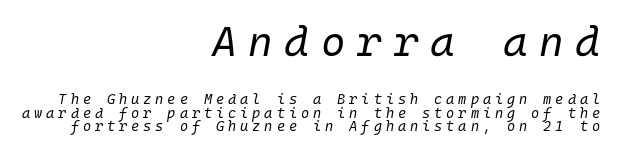
{"italic": "yes", "lean": "right", "slant_degrees": 10, "bold": "no", "weight": "regular", "width": "normal", "stroke_contrast": "low", "x_height": "medium", "monospaced": "yes", "underline": "no", "align": "right", "line_spacing": "tight", "line_spacing_ratio": 0.97, "letter_spacing": "wide", "letter_spacing_em": 0.28, "larger_block": "first", "size_ratio": 3.0, "glyph_px": 42}
